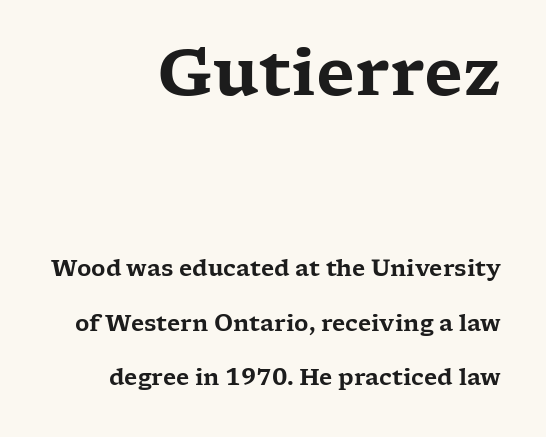
{"serif": "yes", "italic": "no", "width": "wide", "stroke_contrast": "low", "x_height": "medium", "monospaced": "no", "underline": "no", "align": "right", "line_spacing": "loose", "line_spacing_ratio": 2.49, "letter_spacing": "normal", "letter_spacing_em": 0.0, "larger_block": "first", "size_ratio": 2.95, "glyph_px": 65}
